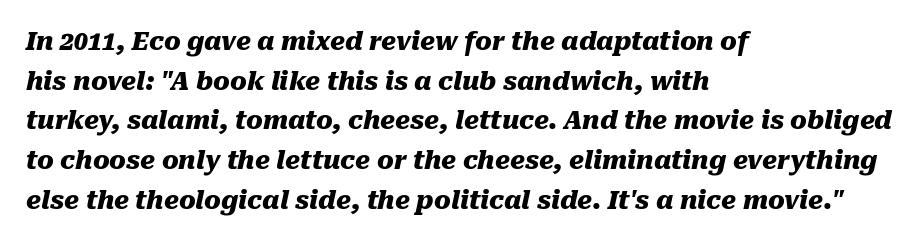
{"italic": "yes", "lean": "right", "slant_degrees": 10, "bold": "yes", "underline": "no", "align": "left", "line_spacing": "normal", "line_spacing_ratio": 1.59, "letter_spacing": "normal", "letter_spacing_em": 0.0, "glyph_px": 25}
